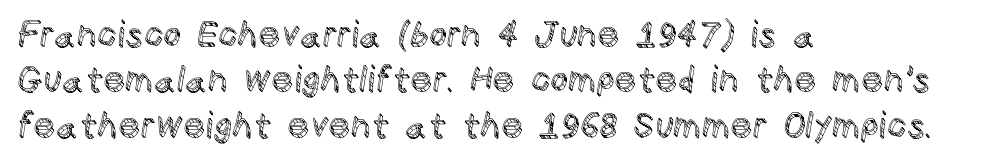
{"width": "normal", "x_height": "large", "monospaced": "no", "underline": "no", "align": "left", "line_spacing": "normal", "line_spacing_ratio": 1.3, "letter_spacing": "normal", "letter_spacing_em": 0.0, "glyph_px": 35}
